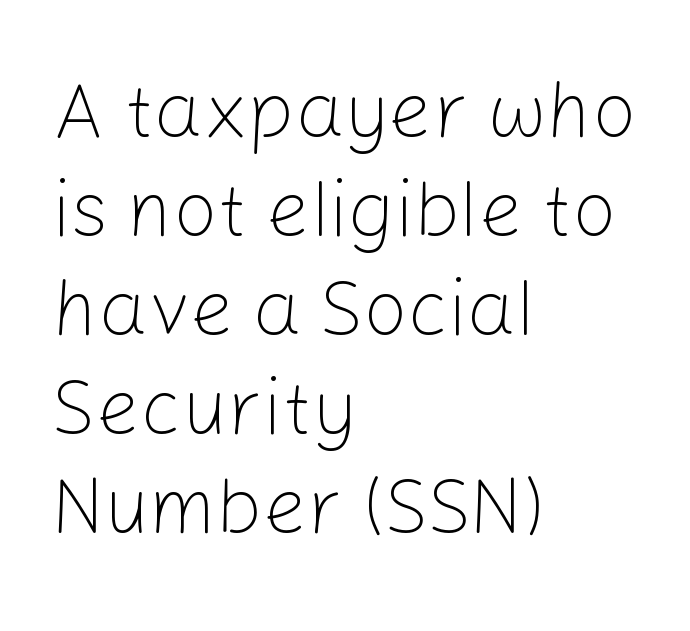
{"serif": "no", "italic": "no", "bold": "no", "weight": "light", "width": "normal", "stroke_contrast": "low", "x_height": "medium", "monospaced": "no", "underline": "no", "align": "left", "line_spacing": "normal", "line_spacing_ratio": 1.27, "letter_spacing": "normal", "letter_spacing_em": 0.0, "glyph_px": 78}
